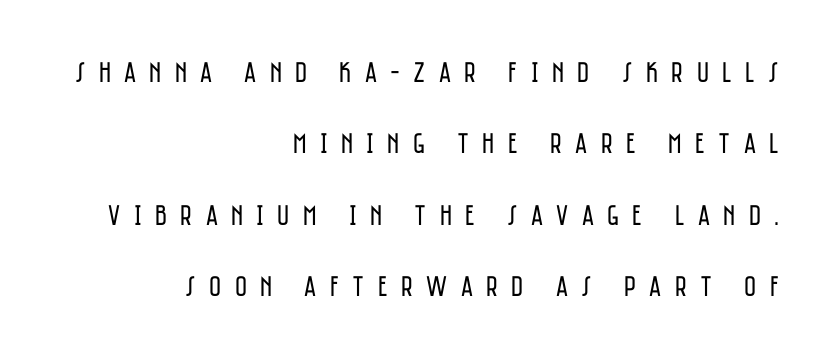
Is the type heavy? It reads as light-to-regular instead. Line spacing here is loose. Stroke terminals: plain, sans-serif. Do the characters align in a grid? No, the font is proportional. Posture: straight, roman, zero tilt. The rag falls on the left side of this text block.
